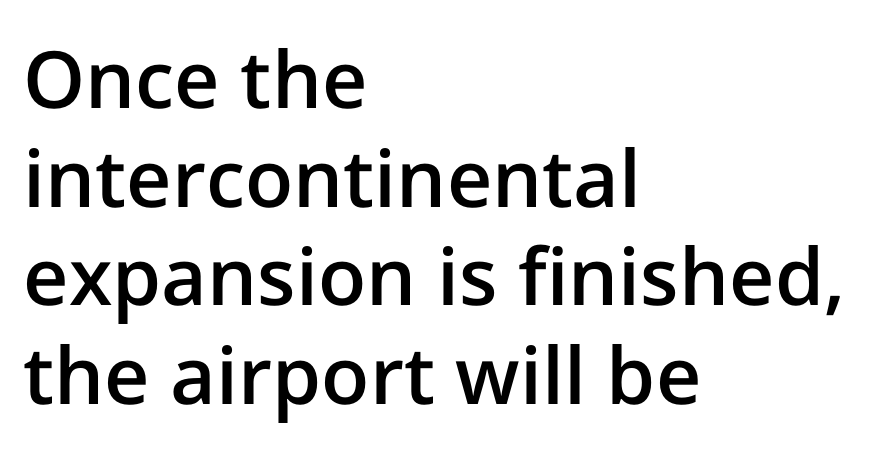
The image shows 79 px semibold sans-serif type, upright; set left-aligned, normal line spacing (1.25x), normal letter spacing, not underlined; low stroke contrast and a medium x-height.
